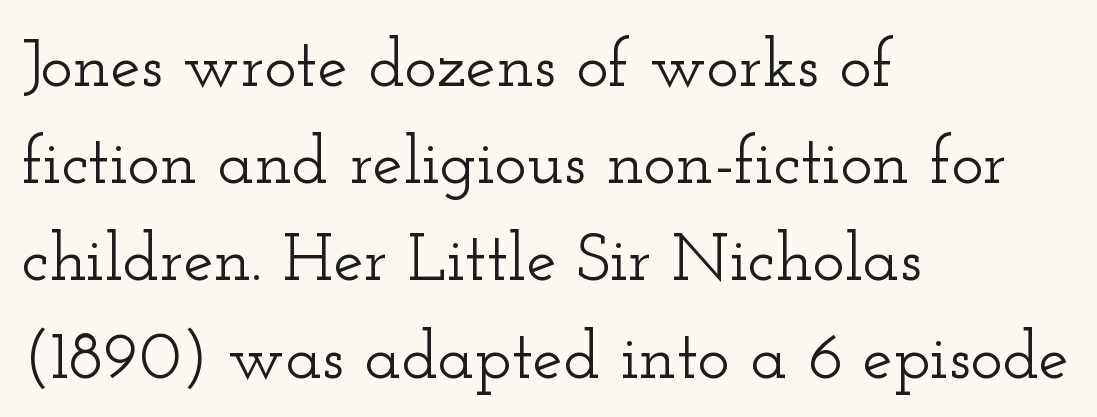
Quick note: interline space is typical. Each letter keeps its own natural width here, so spacing adapts to shape. Tall strokes in this sample are plumb rather than angled. Is this a sans? No — the strokes have serifs.
